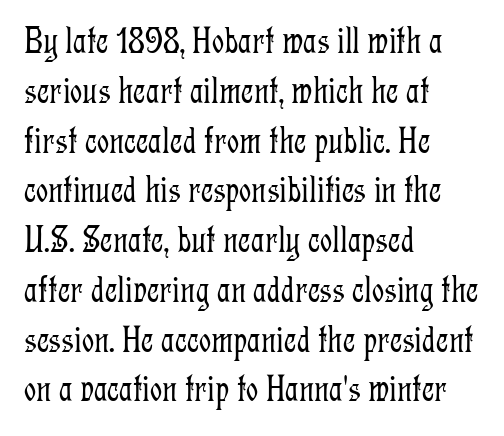
Bold? No — there's no thickening of the strokes. You could not count columns in this text — the font is proportionally spaced. The lettering stays uniformly vertical, giving the passage a roman look. Yep, those are serifs on the letters. Where is the straight margin? On the left. Evenly set lines give the paragraph a standard silhouette.
